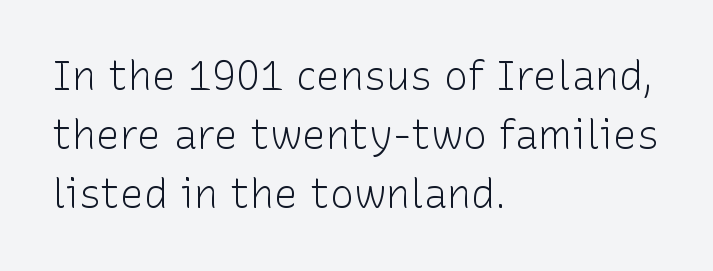
{"serif": "no", "italic": "no", "bold": "no", "weight": "light", "width": "normal", "stroke_contrast": "low", "x_height": "medium", "monospaced": "no", "underline": "no", "align": "left", "line_spacing": "normal", "line_spacing_ratio": 1.48, "letter_spacing": "normal", "letter_spacing_em": 0.0, "glyph_px": 40}
